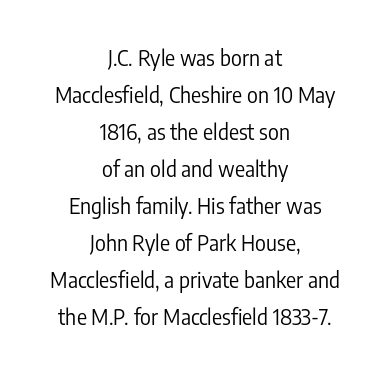
The image shows 21 px text type, upright; set centered, line spacing 1.76x, normal letter spacing, not underlined.
